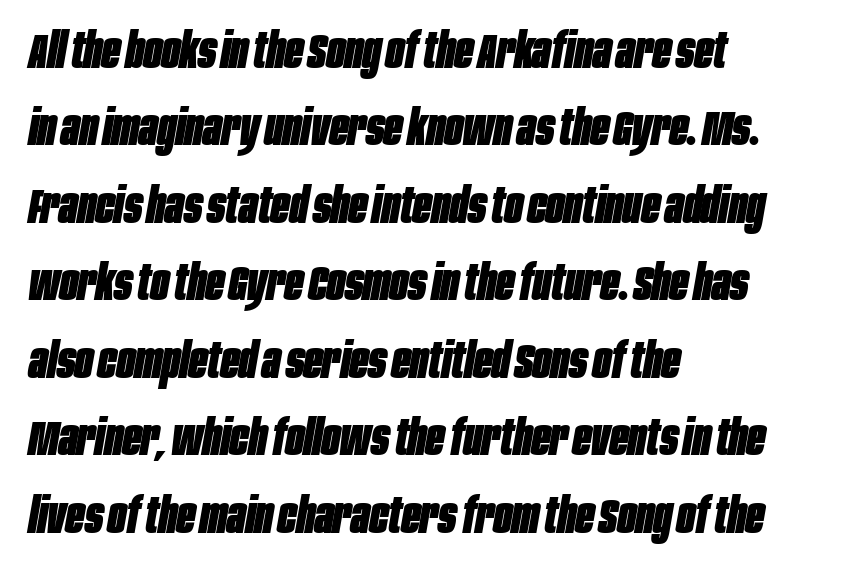
Q: Is the text bold? A: Yes.
Q: Is the text italic (slanted)? A: Yes, it leans right by about 10 degrees.
Q: Is the text underlined? A: No.
Q: How is the paragraph aligned? A: Left-aligned.
Q: Is the spacing between letters normal or unusually wide? A: Normal.
Q: Is the spacing between lines tight, normal or loose? A: Normal.
Q: Width (condensed, normal, or wide)? A: Condensed.
Q: Stroke contrast? A: Low.
Q: x-height? A: Large.
Q: Monospaced? A: No.
